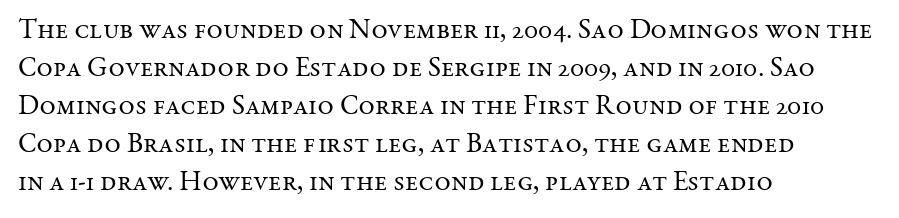
The rendering uses a moderate line-height, typical for paragraphs. Weight: not bold — regular or lighter. A classic flush-left, rag-right setting is used for this passage. The glyphs are unaccompanied by any horizontal stroke below them. The letters sit at their default tracking, neither squeezed nor spread.
